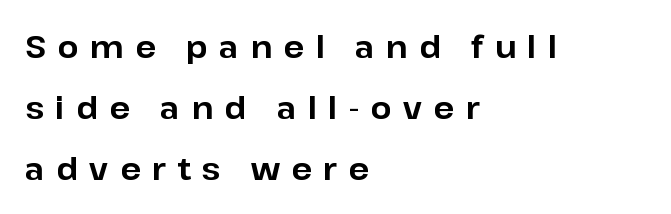
{"serif": "no", "italic": "no", "bold": "yes", "weight": "bold", "width": "normal", "stroke_contrast": "low", "x_height": "medium", "monospaced": "no", "underline": "no", "align": "left", "line_spacing": "loose", "line_spacing_ratio": 2.03, "letter_spacing": "wide", "letter_spacing_em": 0.38, "glyph_px": 30}
